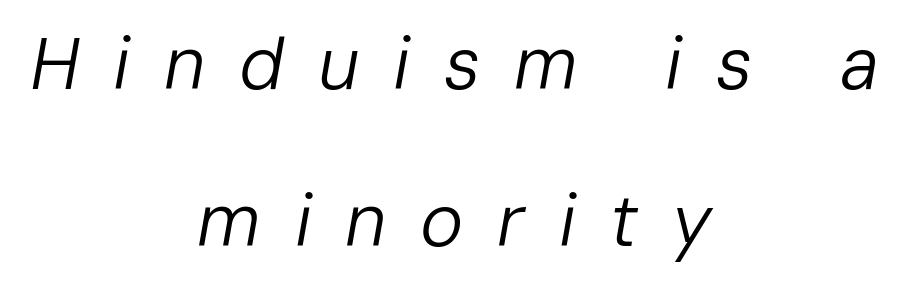
Quick note: underline off. One glance says open: line gaps are wider than usual. Character widths vary here, with narrow letters taking less room than wide ones. The tracking reads as deliberately expanded to a designer's eye. The letters are slanted; this is an italic face. Reading down the block, each line starts at a different indent, mirrored at its end.
